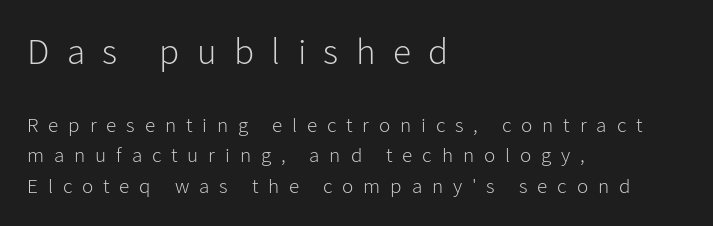
{"serif": "no", "italic": "no", "bold": "no", "weight": "light", "width": "normal", "stroke_contrast": "low", "x_height": "medium", "monospaced": "no", "underline": "no", "align": "left", "line_spacing": "normal", "line_spacing_ratio": 1.46, "letter_spacing": "wide", "letter_spacing_em": 0.47, "larger_block": "first", "size_ratio": 1.76, "glyph_px": 37}
